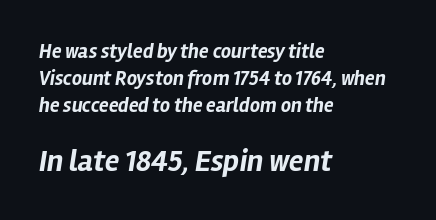
Strong, thick strokes mark this as bold type. Clear beneath every line of the passage. Proportional: the letters do not fall into vertical columns. Words appear dense and cohesive because spacing is normal.
